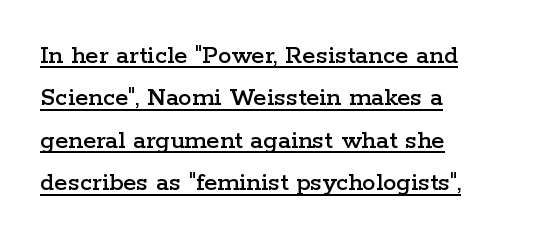
The image shows 27 px text type, upright; set left-aligned, normal line spacing (1.57x), normal letter spacing, underlined.
